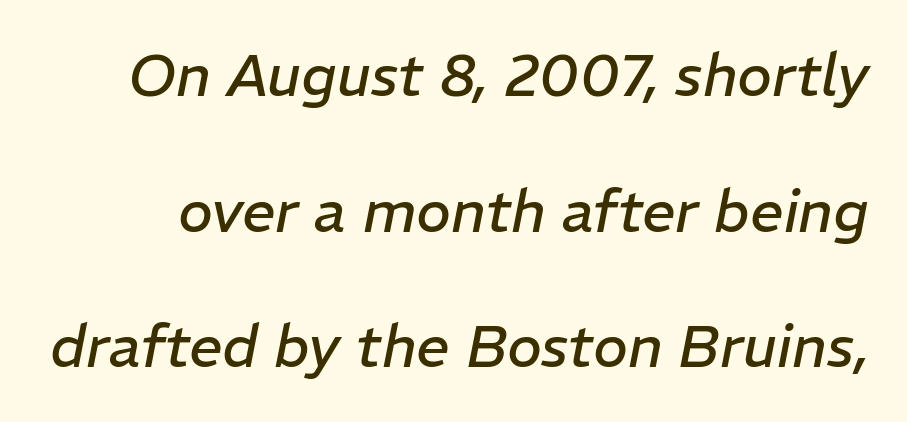
The image shows 59 px regular-weight type, italic (leaning right); set loose line spacing (2.3x), normal letter spacing, not underlined; low stroke contrast and a medium x-height.
